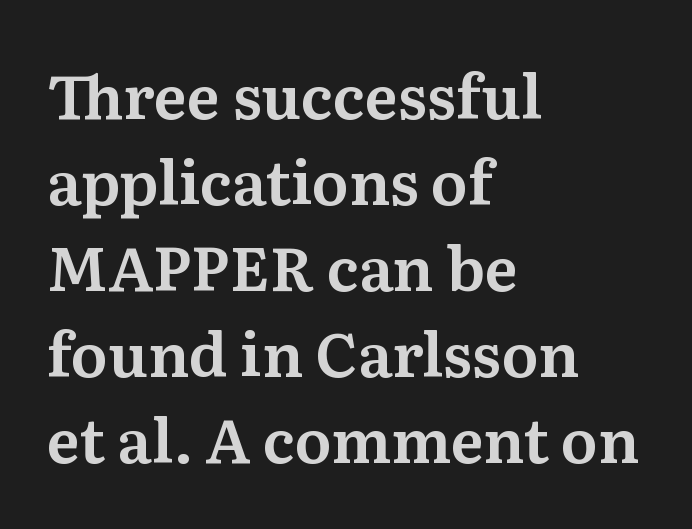
Q: Is the text italic (slanted)? A: No, it is upright.
Q: Is the typeface a serif or a sans-serif typeface? A: Serif.
Q: Is the text underlined? A: No.
Q: How is the paragraph aligned? A: Left-aligned.
Q: Is the spacing between letters normal or unusually wide? A: Normal.
Q: Is the spacing between lines tight, normal or loose? A: Normal.
Q: Width (condensed, normal, or wide)? A: Normal.
Q: Stroke contrast? A: Medium.
Q: x-height? A: Medium.
Q: Monospaced? A: No.
